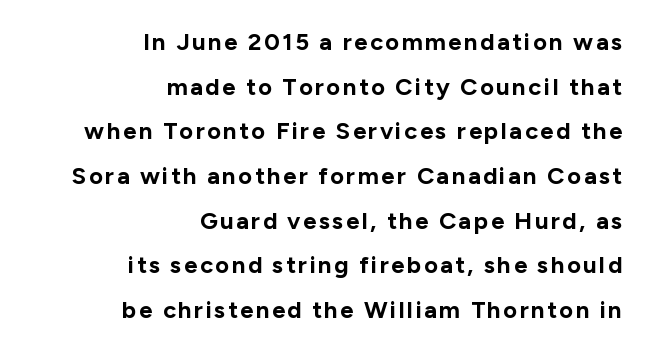
{"italic": "no", "bold": "yes", "underline": "no", "align": "right", "line_spacing_ratio": 1.86, "glyph_px": 24}
